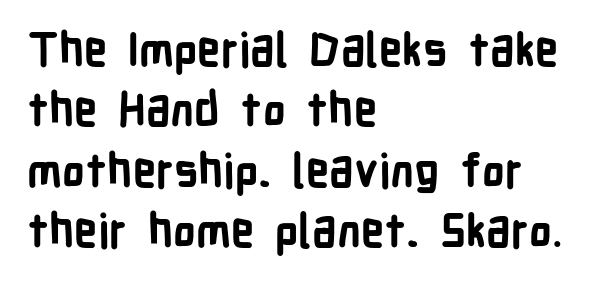
Horizontal bands of white between lines are of average thickness. Is this a sans? Yes — the strokes have no serifs. The passage is arranged the way most books set body copy — flush left. No italicization has been applied; the sample stays upright. Proportional: the letters do not fall into vertical columns.
